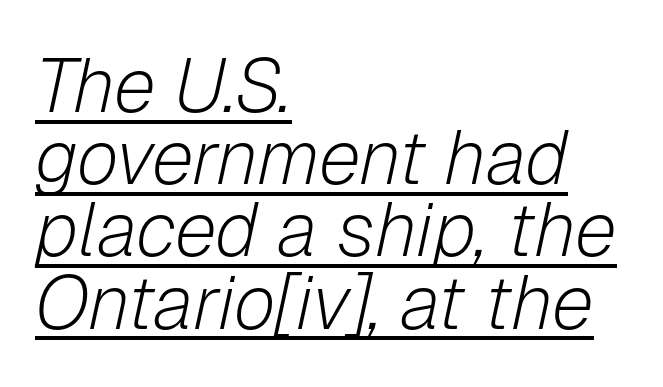
The image shows 76 px light type, italic (leaning right); set left-aligned, tight line spacing (0.95x), normal letter spacing, underlined; low stroke contrast and a medium x-height.
